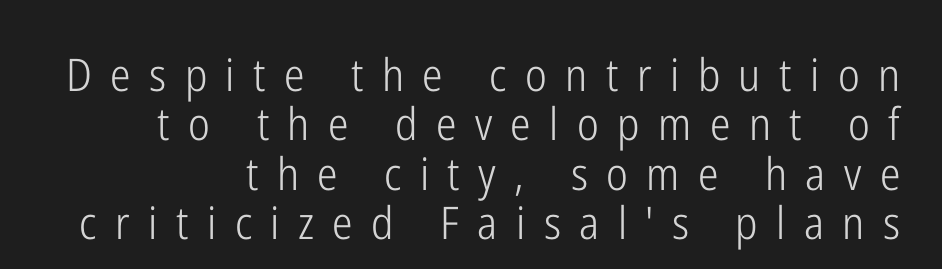
The image shows 45 px light, condensed sans-serif type, upright; set right-aligned, tight line spacing (1.1x), unusually wide letter spacing (+0.41 em), not underlined; low stroke contrast and a medium x-height.
